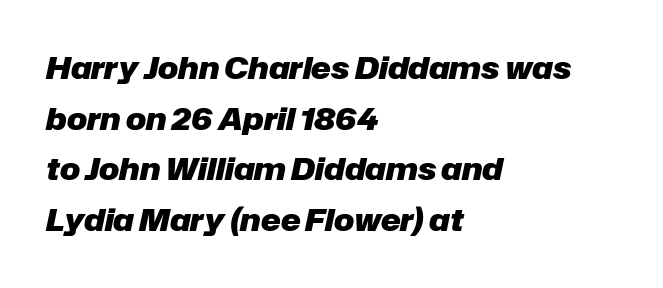
{"italic": "yes", "lean": "right", "slant_degrees": 12, "bold": "yes", "weight": "heavy", "width": "normal", "stroke_contrast": "low", "x_height": "medium", "monospaced": "no", "underline": "no", "align": "left", "line_spacing": "normal", "line_spacing_ratio": 1.69, "letter_spacing": "normal", "letter_spacing_em": 0.0, "glyph_px": 30}
